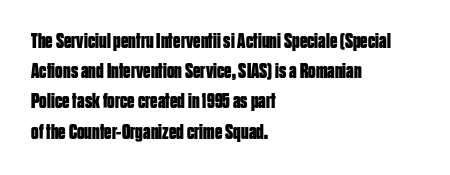
Q: Is the text bold? A: Yes.
Q: Is the text italic (slanted)? A: No, it is upright.
Q: Is the text underlined? A: No.
Q: How is the paragraph aligned? A: Left-aligned.
Q: Is the spacing between letters normal or unusually wide? A: Normal.
Q: Is the spacing between lines tight, normal or loose? A: Normal.
